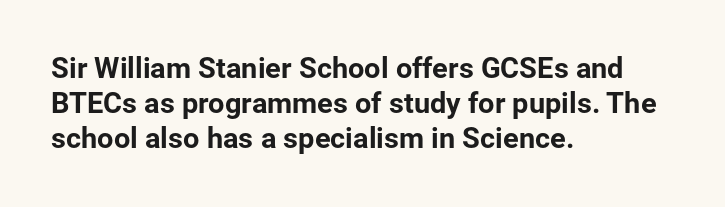
{"serif": "no", "italic": "no", "width": "normal", "stroke_contrast": "low", "x_height": "medium", "monospaced": "no", "underline": "no", "align": "left", "line_spacing_ratio": 1.2, "letter_spacing": "normal", "letter_spacing_em": 0.0, "glyph_px": 29}
